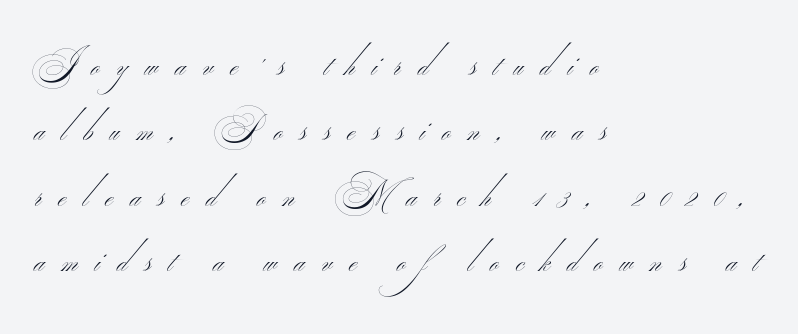
Q: Is the text bold? A: No.
Q: Is the typeface a serif or a sans-serif typeface? A: Sans-serif.
Q: Is the text underlined? A: No.
Q: How is the paragraph aligned? A: Left-aligned.
Q: Is the spacing between letters normal or unusually wide? A: Unusually wide.
Q: Width (condensed, normal, or wide)? A: Wide.
Q: Stroke contrast? A: Medium.
Q: Monospaced? A: No.
